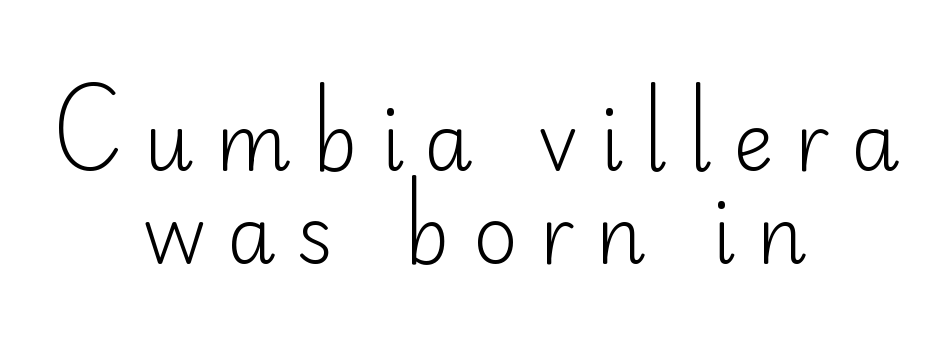
{"serif": "no", "italic": "no", "bold": "no", "weight": "light", "width": "normal", "stroke_contrast": "low", "x_height": "small", "monospaced": "no", "underline": "no", "align": "center", "line_spacing_ratio": 1.19, "letter_spacing": "wide", "letter_spacing_em": 0.27, "glyph_px": 78}
